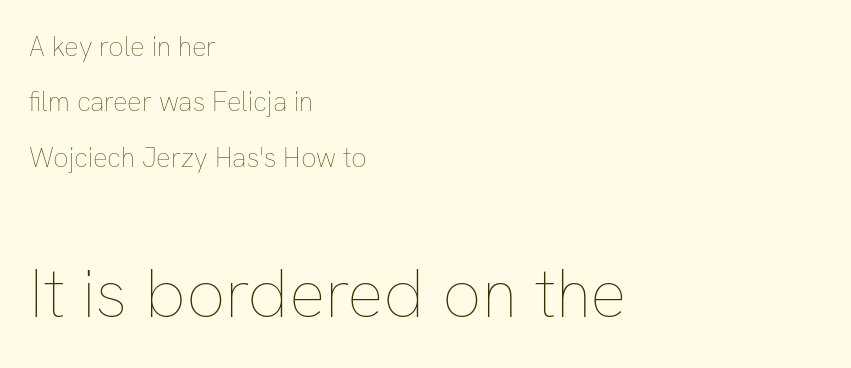
Q: Is the text bold? A: No.
Q: Is the text italic (slanted)? A: No, it is upright.
Q: Is the text underlined? A: No.
Q: How is the paragraph aligned? A: Left-aligned.
Q: Is the spacing between letters normal or unusually wide? A: Normal.
Q: Is the spacing between lines tight, normal or loose? A: Loose.
Q: Which block of text is set in a larger size, the first (top) or the second (bottom)? A: The second (bottom) one.
Q: Width (condensed, normal, or wide)? A: Normal.
Q: Stroke contrast? A: Low.
Q: x-height? A: Medium.
Q: Monospaced? A: No.
